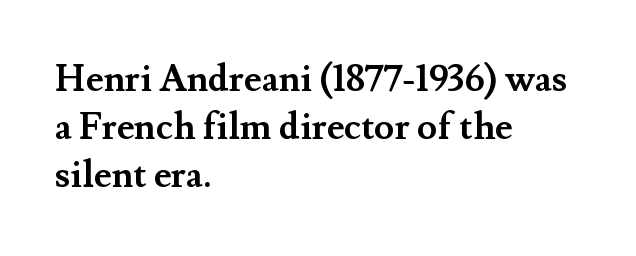
The image shows 37 px semibold serif type, upright; set left-aligned, normal line spacing (1.3x), normal letter spacing, not underlined; medium stroke contrast and a small x-height.
